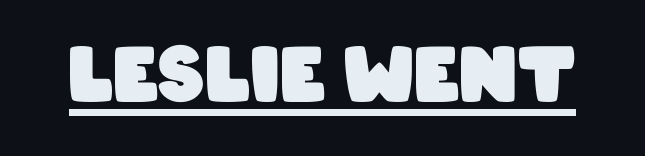
Underlined type. What weight is shown? A full bold with thick strokes. Grotesque or geometric, the face here clearly has no serifs. Honestly, the letter spacing is just normal — you wouldn't notice it. Is this a fixed-width face? No — the glyphs have proportional, varying widths.
